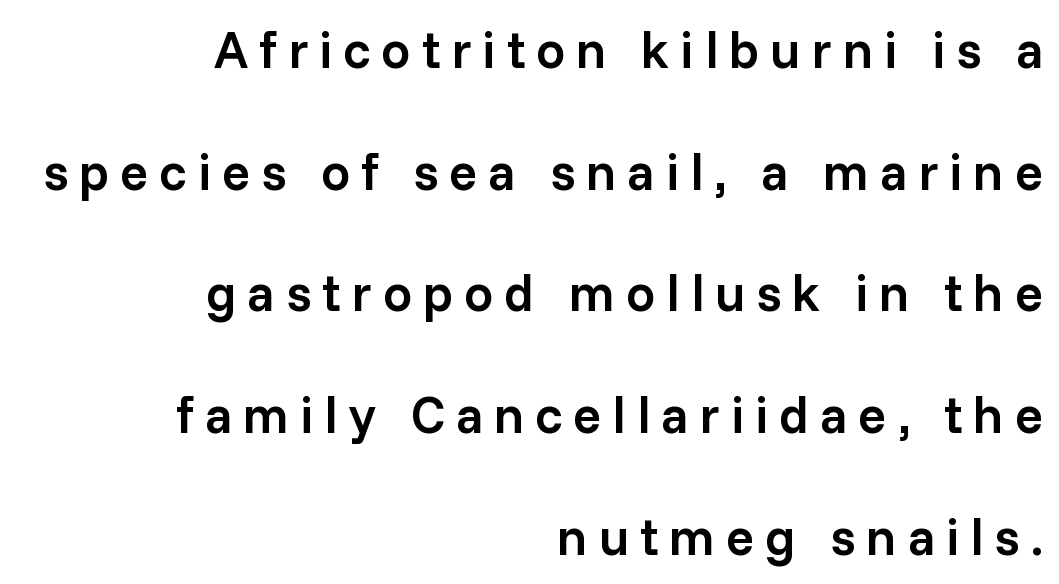
{"serif": "no", "italic": "no", "bold": "semi", "weight": "semibold", "width": "normal", "stroke_contrast": "low", "x_height": "medium", "monospaced": "no", "underline": "no", "align": "right", "line_spacing": "loose", "line_spacing_ratio": 2.34, "letter_spacing": "wide", "letter_spacing_em": 0.21, "glyph_px": 52}
